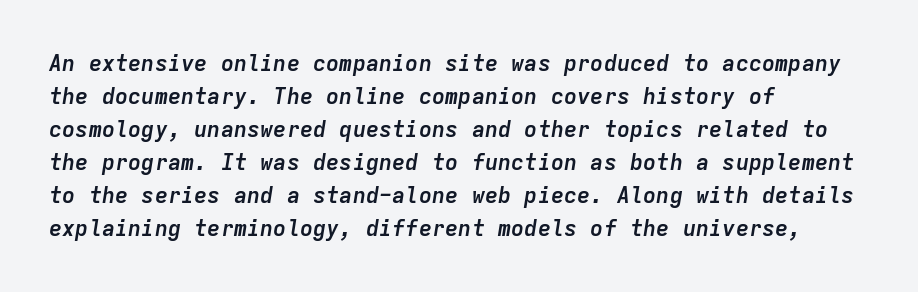
{"italic": "yes", "lean": "right", "slant_degrees": 9, "bold": "yes", "underline": "no", "align": "left", "line_spacing": "normal", "line_spacing_ratio": 1.5, "letter_spacing": "normal", "letter_spacing_em": 0.0, "glyph_px": 22}
